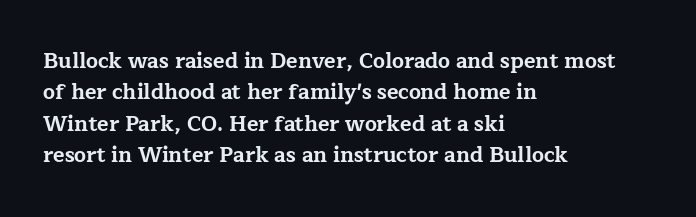
The image shows 21 px bold type, upright; set left-aligned, normal line spacing (1.5x), normal letter spacing, not underlined.
